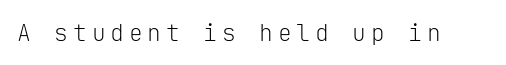
Q: Is the text bold? A: No.
Q: Is the text italic (slanted)? A: No, it is upright.
Q: Is the text underlined? A: No.
Q: Is the spacing between letters normal or unusually wide? A: Unusually wide.
